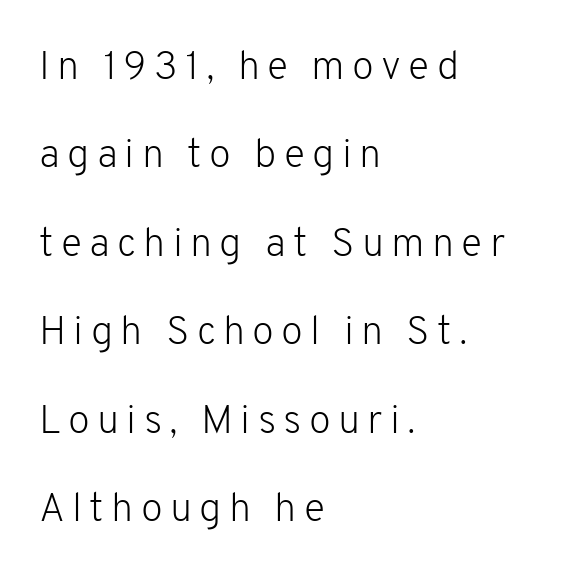
The image shows 40 px light sans-serif type, upright; set left-aligned, loose line spacing (2.21x), not underlined; low stroke contrast and a medium x-height.
